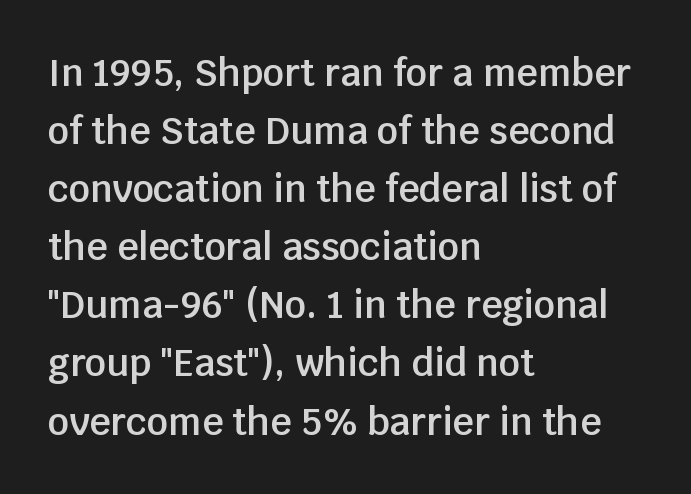
The image shows 37 px semibold sans-serif type, upright; set left-aligned, normal line spacing (1.57x), normal letter spacing, not underlined; low stroke contrast and a large x-height.
